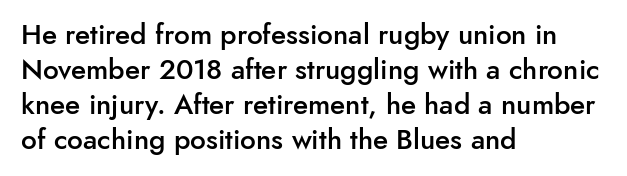
{"serif": "no", "italic": "no", "bold": "semi", "weight": "semibold", "width": "normal", "stroke_contrast": "low", "x_height": "small", "monospaced": "no", "underline": "no", "align": "left", "line_spacing": "normal", "line_spacing_ratio": 1.25, "letter_spacing": "normal", "letter_spacing_em": 0.0, "glyph_px": 28}
